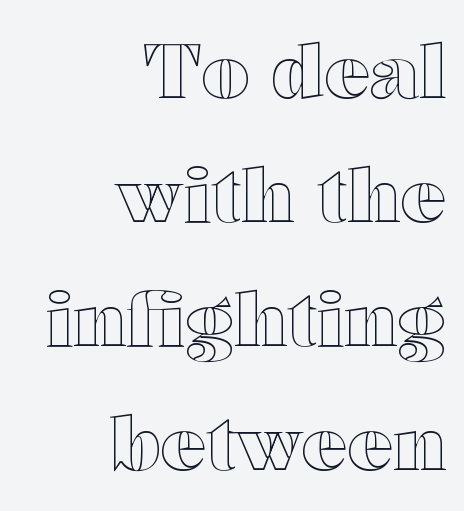
The typesetter chose a ragged-left arrangement here. Quick note: interline space is typical. The gaps between neighbouring characters are ordinary and unremarkable. Nope, not italic — everything's standing straight. Has an underline been added? It has not.
